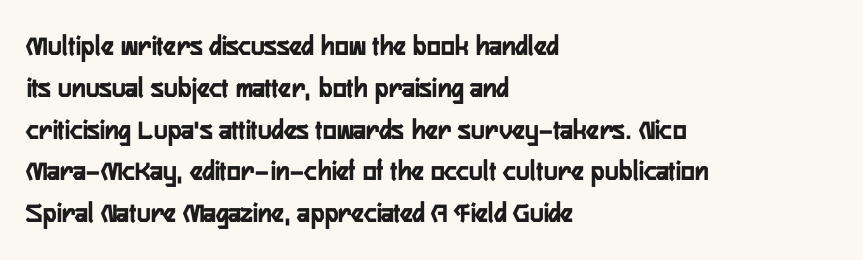
The baseline area is clear. One glance says typical: line gaps are just what's usual. Italic? Not at all — the glyphs are vertical. No feet cap the strokes, marking this as sans-serif type. The tracking reads as untouched default to a designer's eye. All the whitespace from short lines collects on the right.
